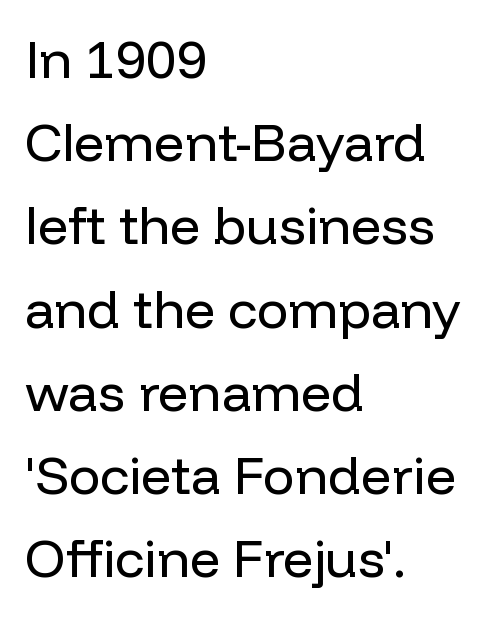
This rendering leaves character spacing at its baseline value. The passage is arranged the way most books set body copy — flush left. Successive baselines arrive at the customary interval. Has an underline been added? It has not. The axis of the letterforms is exactly vertical. This is sans-serif lettering, the kind often seen on screens and signage.
